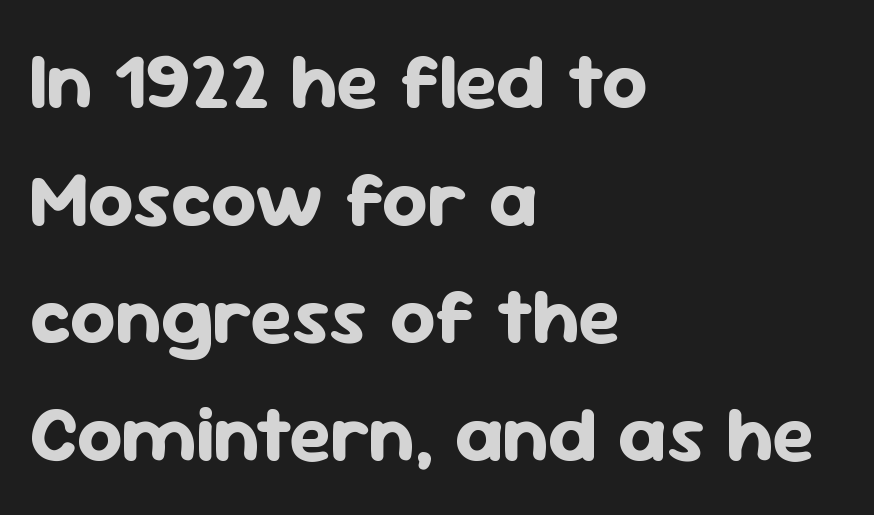
{"serif": "no", "italic": "no", "bold": "yes", "weight": "bold", "width": "normal", "stroke_contrast": "low", "x_height": "medium", "monospaced": "no", "underline": "no", "align": "left", "line_spacing": "normal", "line_spacing_ratio": 1.49, "letter_spacing": "normal", "letter_spacing_em": 0.0, "glyph_px": 79}
